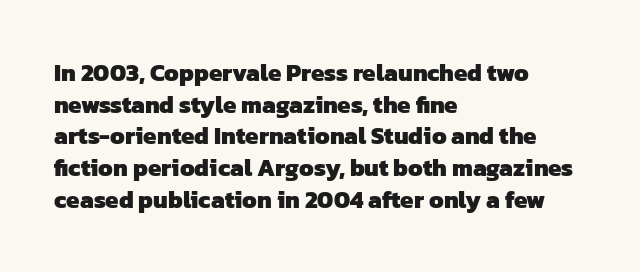
Q: Is the text bold? A: Yes.
Q: Is the text underlined? A: No.
Q: How is the paragraph aligned? A: Left-aligned.
Q: Is the spacing between letters normal or unusually wide? A: Normal.
Q: Is the spacing between lines tight, normal or loose? A: Normal.
